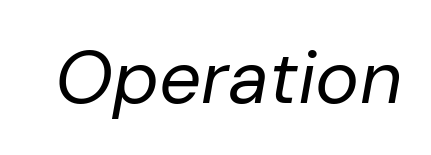
Q: Is the text bold? A: No.
Q: Is the text italic (slanted)? A: Yes, it leans right by about 10 degrees.
Q: Is the text underlined? A: No.
Q: Is the spacing between letters normal or unusually wide? A: Normal.
Q: Width (condensed, normal, or wide)? A: Normal.
Q: Stroke contrast? A: Low.
Q: x-height? A: Medium.
Q: Monospaced? A: No.
